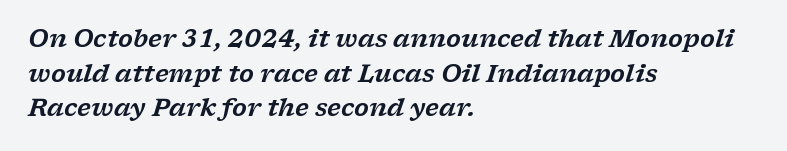
The image shows 24 px text type, italic (leaning right); set left-aligned, normal line spacing (1.44x), normal letter spacing, not underlined.
